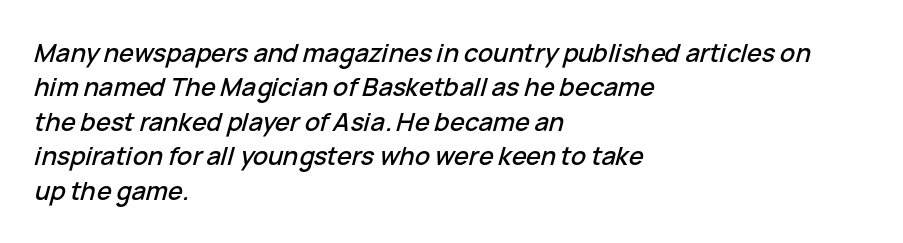
The baseline area is clear. Honestly, the letter spacing is just normal — you wouldn't notice it. All the whitespace from short lines collects on the right. Compared with typical paragraphs, the rows here are spaced about the same.
